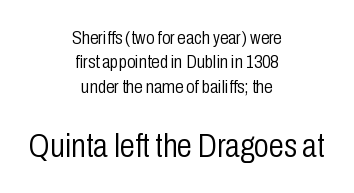
Q: Is the text bold? A: No.
Q: Is the text italic (slanted)? A: No, it is upright.
Q: Is the typeface a serif or a sans-serif typeface? A: Sans-serif.
Q: Is the text underlined? A: No.
Q: How is the paragraph aligned? A: Centered.
Q: Is the spacing between letters normal or unusually wide? A: Normal.
Q: Is the spacing between lines tight, normal or loose? A: Normal.
Q: Which block of text is set in a larger size, the first (top) or the second (bottom)? A: The second (bottom) one.
Q: Width (condensed, normal, or wide)? A: Condensed.
Q: Stroke contrast? A: Low.
Q: x-height? A: Medium.
Q: Monospaced? A: No.
